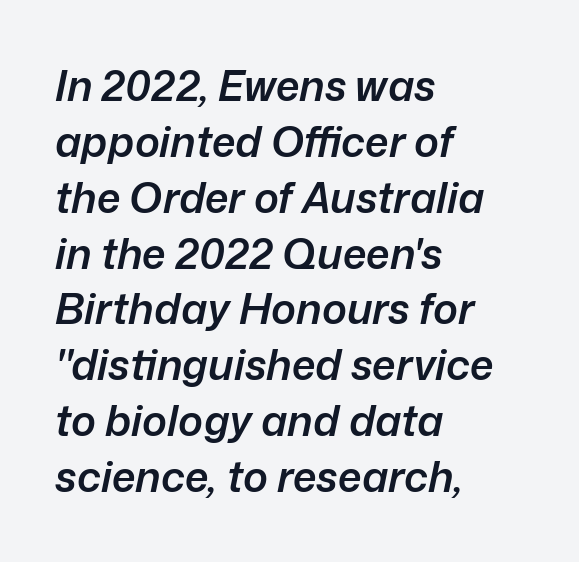
The image shows 42 px semibold type, italic (leaning right); set left-aligned, normal line spacing (1.33x), normal letter spacing, not underlined; low stroke contrast and a medium x-height.
